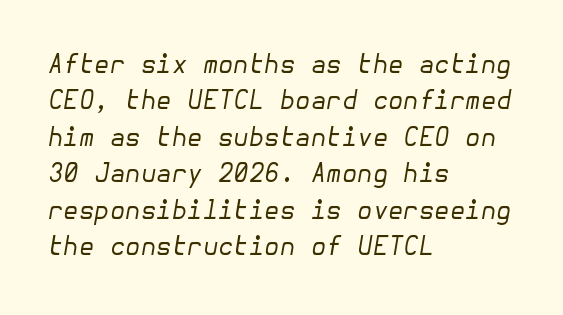
Q: Is the text bold? A: No.
Q: Is the text italic (slanted)? A: Yes, it leans right by about 10 degrees.
Q: Is the text underlined? A: No.
Q: How is the paragraph aligned? A: Left-aligned.
Q: Is the spacing between letters normal or unusually wide? A: Normal.
Q: Is the spacing between lines tight, normal or loose? A: Normal.
